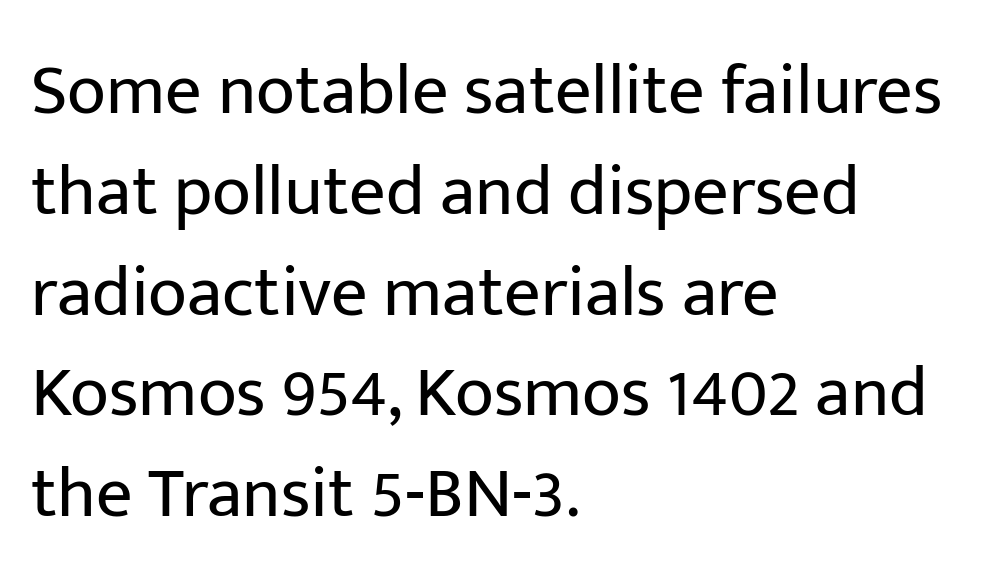
Note the varied advance widths — an 'i' is clearly narrower than an 'm'. Notice how the passage keeps a crisp vertical edge on the left only. Students, observe: this is what conventionally led text looks like. Has an underline been added? It has not.
